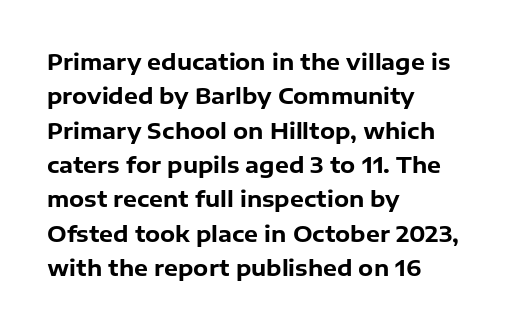
The image shows 22 px bold type, upright; set left-aligned, normal line spacing (1.56x), normal letter spacing, not underlined.
